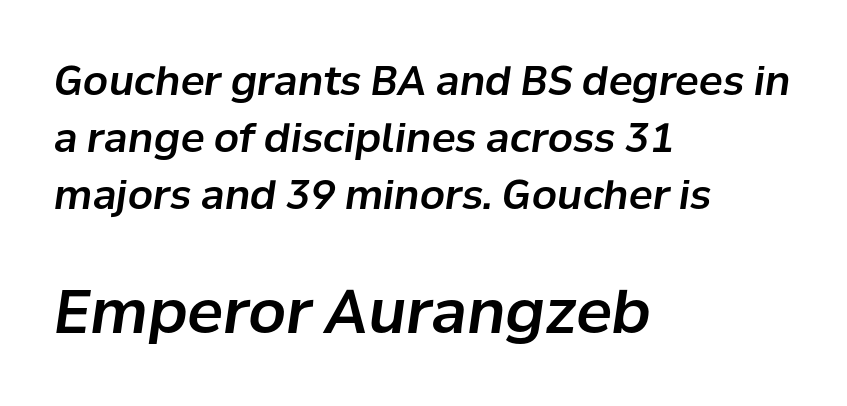
The letters advance in unequal steps, a hallmark of proportional type. Words appear dense and cohesive because spacing is normal. Where is the straight margin? On the left. The glyphs look as if they've been sheared to an angle. Is the lower block the larger one? Yes — the lower block carries the bigger type.
